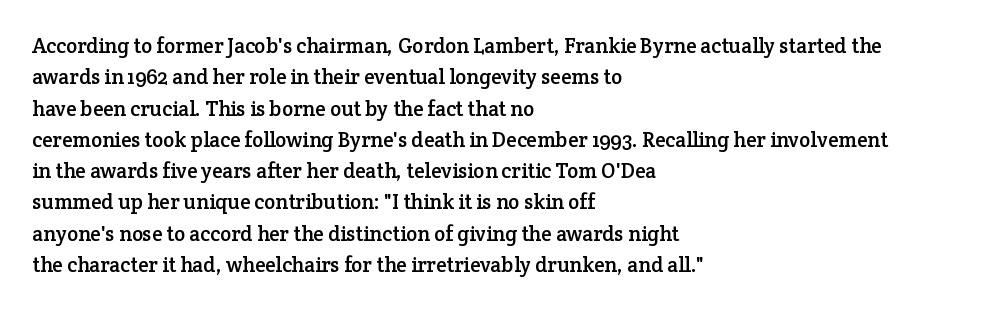
{"italic": "no", "underline": "no", "align": "left", "line_spacing": "normal", "line_spacing_ratio": 1.49, "letter_spacing": "normal", "letter_spacing_em": 0.0, "glyph_px": 21}
